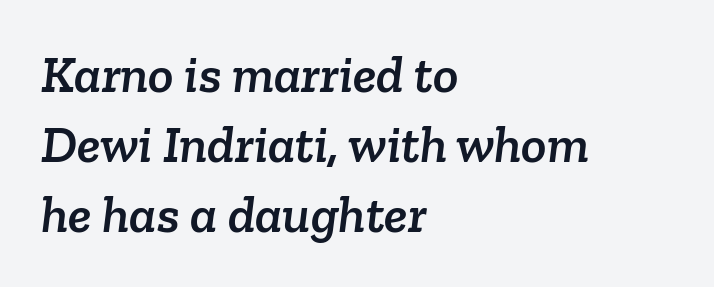
The letterforms sit shoulder to shoulder at normal distance. Spacing verdict: proportional, widths tailored to each character. Is this a sans? No — the strokes have serifs. In CSS terms this would be text-align: left. These lines sit exactly where default settings would place them.
